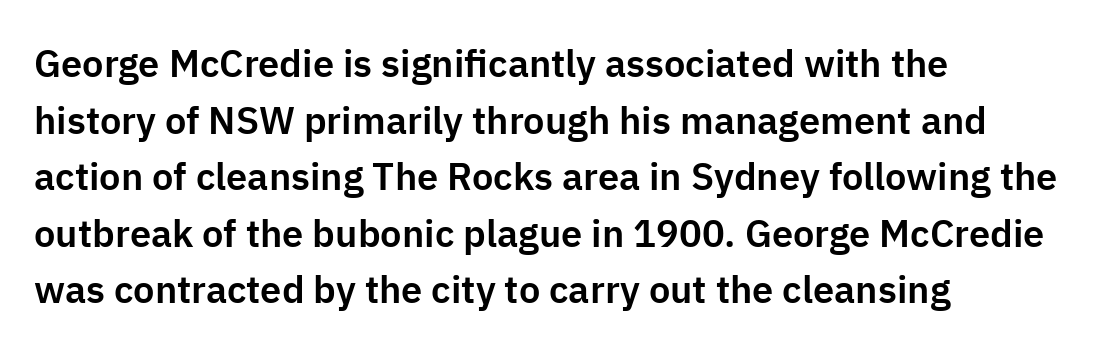
Inter-character spacing is left at the font's built-in metrics. The designer went with a sans here, leaving each stem footless. Is the block centered? No — it sits flush against the left margin. Italic: no, the glyphs are upright roman.
